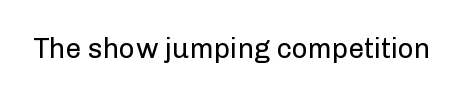
{"serif": "no", "italic": "no", "bold": "no", "weight": "regular", "width": "normal", "stroke_contrast": "low", "x_height": "medium", "monospaced": "no", "underline": "no", "letter_spacing": "normal", "letter_spacing_em": 0.0, "glyph_px": 28}
